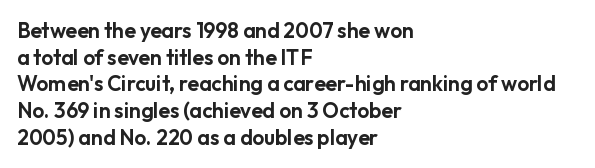
Q: Is the text italic (slanted)? A: No, it is upright.
Q: Is the text underlined? A: No.
Q: How is the paragraph aligned? A: Left-aligned.
Q: Is the spacing between letters normal or unusually wide? A: Normal.
Q: Is the spacing between lines tight, normal or loose? A: Normal.
